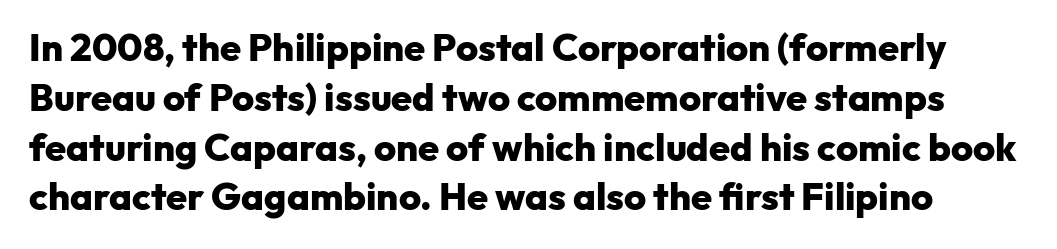
{"serif": "no", "italic": "no", "bold": "yes", "weight": "heavy", "width": "normal", "stroke_contrast": "low", "x_height": "medium", "monospaced": "no", "underline": "no", "line_spacing": "normal", "line_spacing_ratio": 1.31, "letter_spacing": "normal", "letter_spacing_em": 0.0, "glyph_px": 38}
